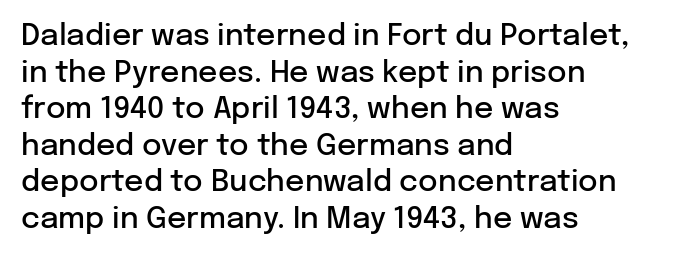
The horizontal fit of the characters is conventional and even. Stroke terminals: plain, sans-serif. Is this a fixed-width face? No — the glyphs have proportional, varying widths. Upright lettering throughout. The rendering anchors every line to the left-hand side.
